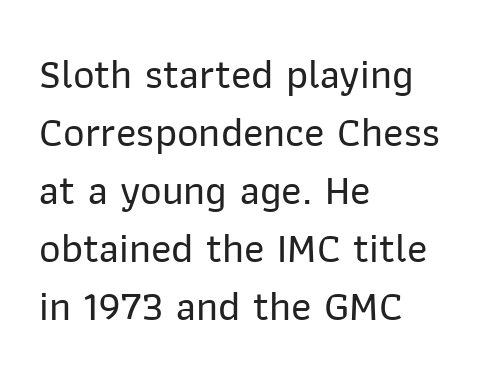
This is roman type, the default non-slanted kind. Casual observation: everything's shoved over to the left. Rule under the text: the space is simply empty. The rows are spaced the way most documents space them. Regarding serifs, this sample does without them. Is this a fixed-width face? No — the glyphs have proportional, varying widths.
